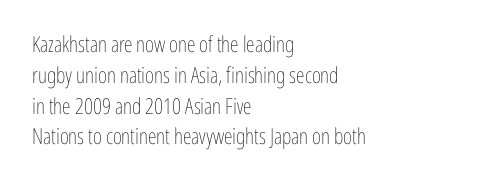
Summary of vertical rhythm: regular, with standard interline spacing. Short note: letters normally spaced. The font's upright variant was chosen for this text. Casual observation: everything's shoved over to the left.
